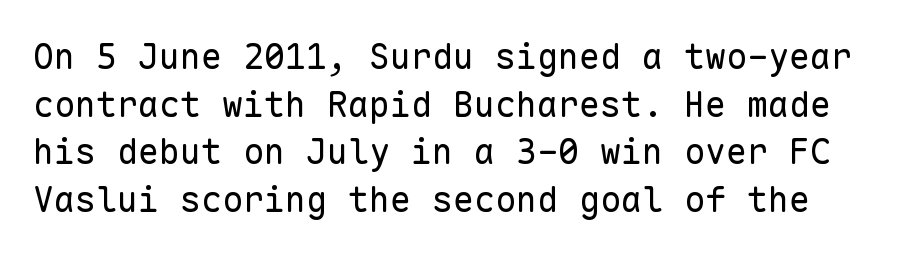
{"serif": "no", "italic": "no", "bold": "no", "weight": "regular", "width": "normal", "stroke_contrast": "low", "x_height": "medium", "monospaced": "yes", "underline": "no", "line_spacing": "normal", "line_spacing_ratio": 1.36, "letter_spacing": "normal", "letter_spacing_em": 0.0, "glyph_px": 35}
